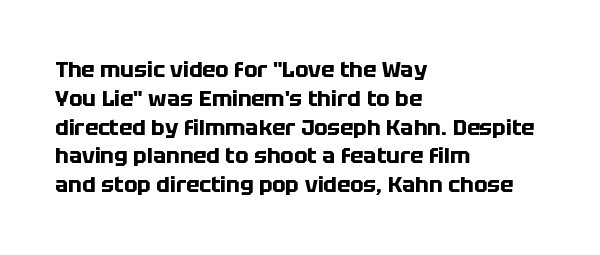
The rows are spaced the way most documents space them. Its strokes are broad and dark, the hallmark of bold type. Posture: upright roman. A bare baseline throughout the passage.
